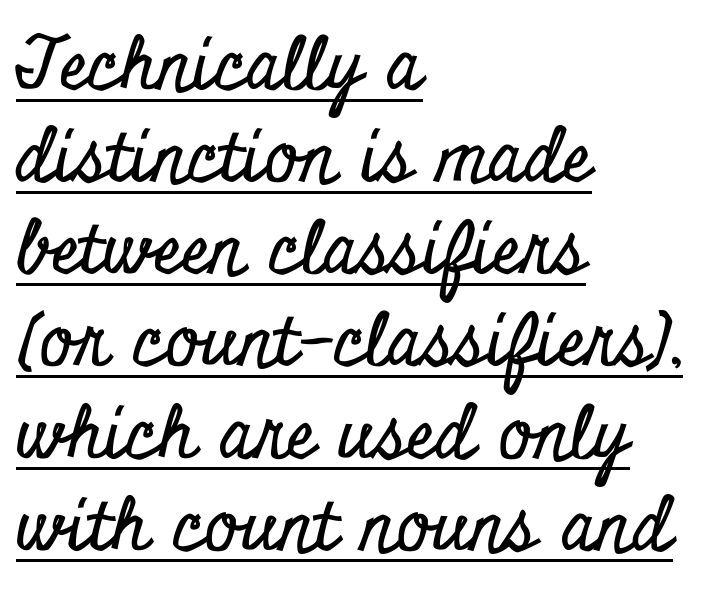
Q: Is the text italic (slanted)? A: Yes.
Q: Is the typeface a serif or a sans-serif typeface? A: Serif.
Q: Is the text underlined? A: Yes.
Q: How is the paragraph aligned? A: Left-aligned.
Q: Is the spacing between letters normal or unusually wide? A: Normal.
Q: Is the spacing between lines tight, normal or loose? A: Normal.
Q: Width (condensed, normal, or wide)? A: Condensed.
Q: Stroke contrast? A: Low.
Q: x-height? A: Small.
Q: Monospaced? A: No.
